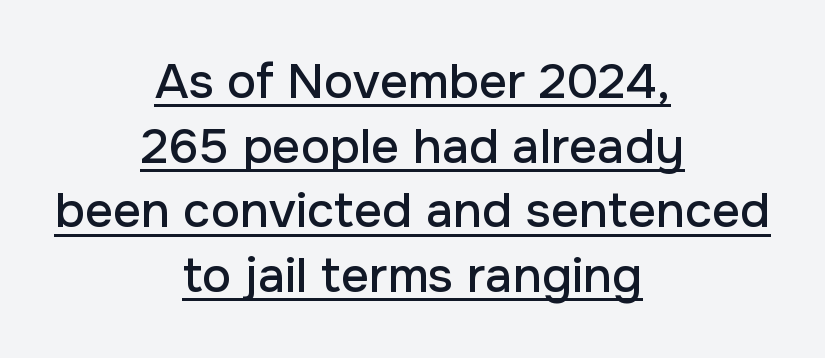
The image shows 49 px sans-serif type, upright; set centered, normal line spacing (1.32x), normal letter spacing, underlined; low stroke contrast and a medium x-height.
